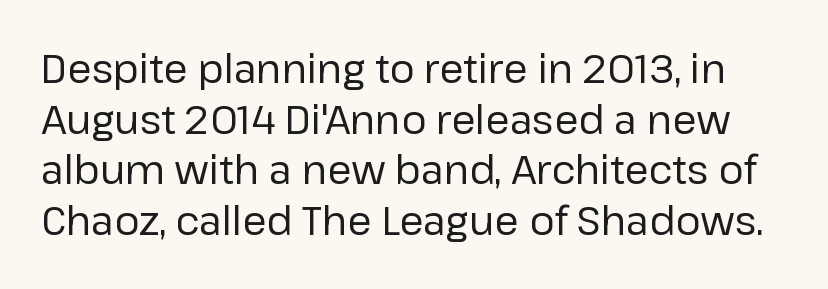
This sample has the flowing, uneven cadence of proportional lettering. Vertical strokes here are truly vertical. Stroke mass is kept to a normal reading level or below. Look at the bottom of the vertical strokes: they stop flat, with no serifs.
